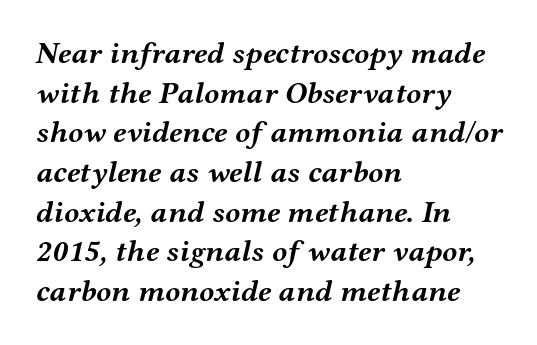
{"serif": "yes", "italic": "yes", "lean": "right", "slant_degrees": 12, "bold": "yes", "weight": "semibold", "width": "wide", "stroke_contrast": "medium", "x_height": "medium", "monospaced": "no", "underline": "no", "align": "left", "line_spacing": "normal", "line_spacing_ratio": 1.28, "letter_spacing": "normal", "letter_spacing_em": 0.0, "glyph_px": 31}
